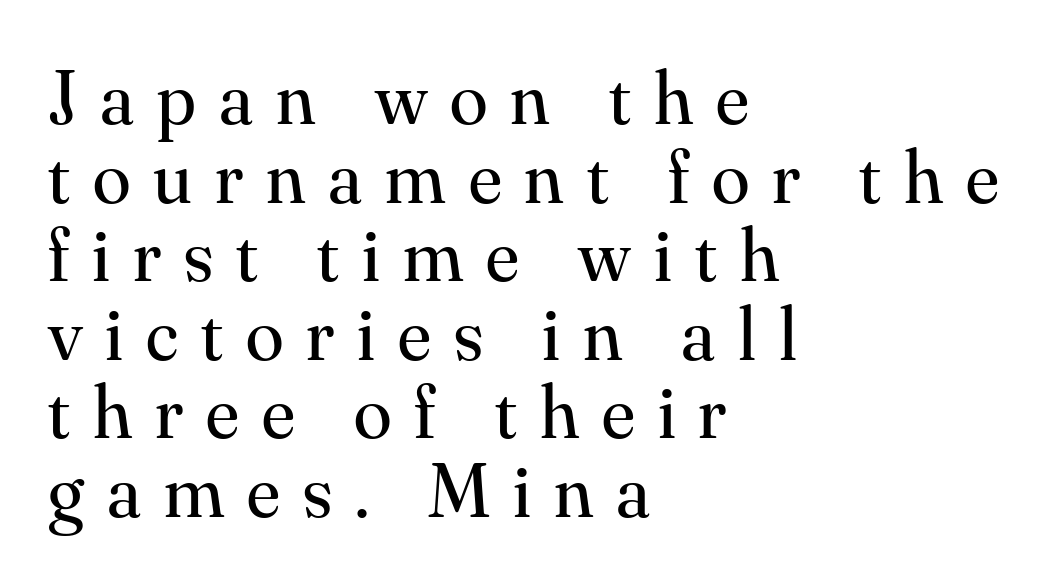
Q: Is the text bold? A: No.
Q: Is the text italic (slanted)? A: No, it is upright.
Q: Is the typeface a serif or a sans-serif typeface? A: Serif.
Q: Is the text underlined? A: No.
Q: How is the paragraph aligned? A: Left-aligned.
Q: Is the spacing between letters normal or unusually wide? A: Unusually wide.
Q: Is the spacing between lines tight, normal or loose? A: Tight.
Q: Width (condensed, normal, or wide)? A: Normal.
Q: Stroke contrast? A: Medium.
Q: x-height? A: Small.
Q: Monospaced? A: No.
